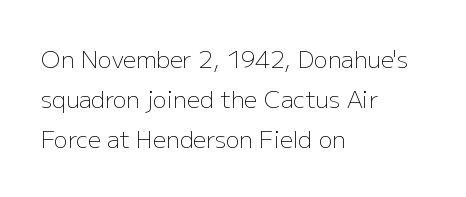
Q: Is the text bold? A: No.
Q: Is the text italic (slanted)? A: No, it is upright.
Q: Is the text underlined? A: No.
Q: How is the paragraph aligned? A: Left-aligned.
Q: Is the spacing between letters normal or unusually wide? A: Normal.
